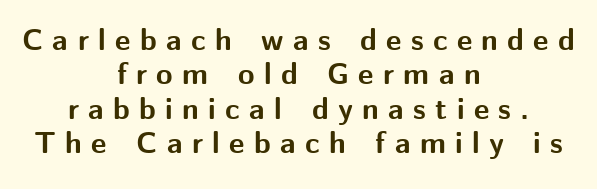
Q: Is the text bold? A: Yes.
Q: Is the text italic (slanted)? A: No, it is upright.
Q: Is the typeface a serif or a sans-serif typeface? A: Sans-serif.
Q: Is the text underlined? A: No.
Q: How is the paragraph aligned? A: Centered.
Q: Is the spacing between letters normal or unusually wide? A: Unusually wide.
Q: Is the spacing between lines tight, normal or loose? A: Tight.
Q: Width (condensed, normal, or wide)? A: Normal.
Q: Stroke contrast? A: Medium.
Q: x-height? A: Medium.
Q: Monospaced? A: No.
